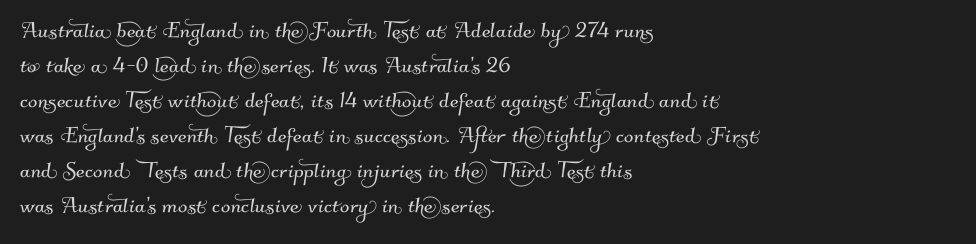
Does the type have serifs? No, each stem ends abruptly. Short note: letters normally spaced. Think of a printed novel: that variable character pitch is what you see here. The lines in this sample share a left origin and differ only in where they stop. Underline: absent.
